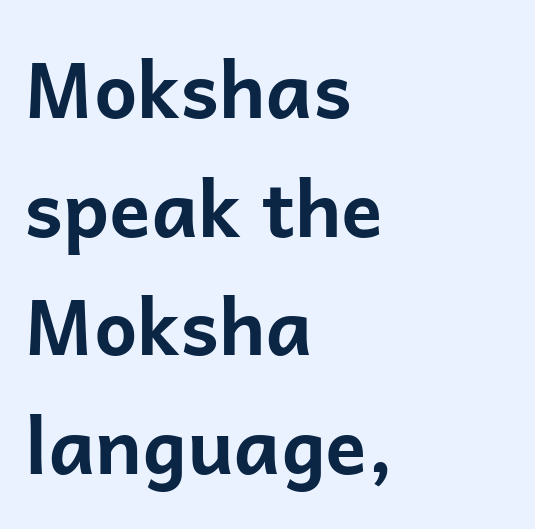
Q: Is the text bold? A: Yes.
Q: Is the text italic (slanted)? A: No, it is upright.
Q: Is the typeface a serif or a sans-serif typeface? A: Sans-serif.
Q: Is the text underlined? A: No.
Q: How is the paragraph aligned? A: Left-aligned.
Q: Is the spacing between letters normal or unusually wide? A: Normal.
Q: Is the spacing between lines tight, normal or loose? A: Normal.
Q: Width (condensed, normal, or wide)? A: Normal.
Q: Stroke contrast? A: Low.
Q: x-height? A: Medium.
Q: Monospaced? A: No.
